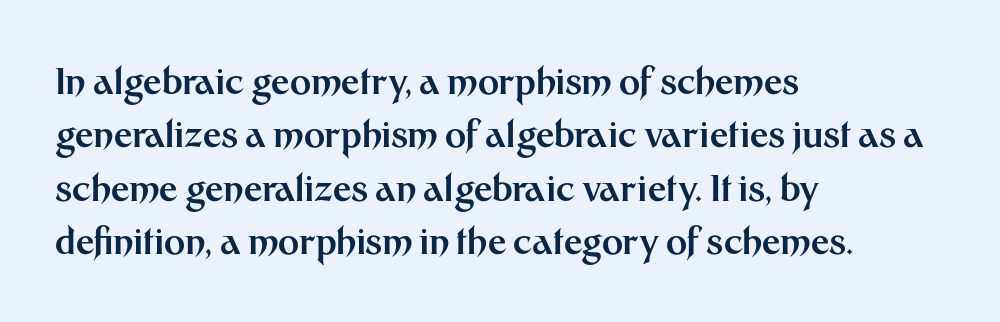
{"serif": "no", "italic": "no", "bold": "yes", "weight": "bold", "width": "normal", "stroke_contrast": "medium", "x_height": "medium", "monospaced": "no", "underline": "no", "align": "left", "line_spacing": "normal", "line_spacing_ratio": 1.48, "letter_spacing": "normal", "letter_spacing_em": 0.0, "glyph_px": 36}
